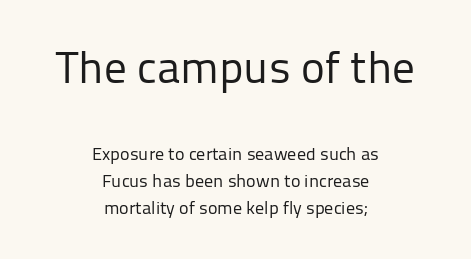
The letterforms sit shoulder to shoulder at normal distance. This sample uses an upright cut, with every glyph sitting square on the baseline. Leading: standard. The composition opens big and finishes small. These lines are composed in type without serifs.
